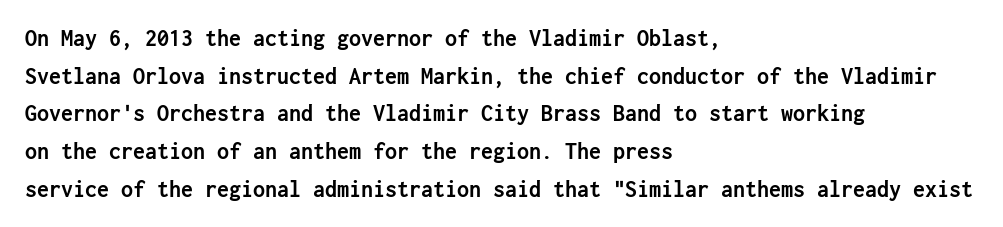
The image shows 24 px bold type, upright; set left-aligned, normal line spacing (1.57x), normal letter spacing, not underlined.
